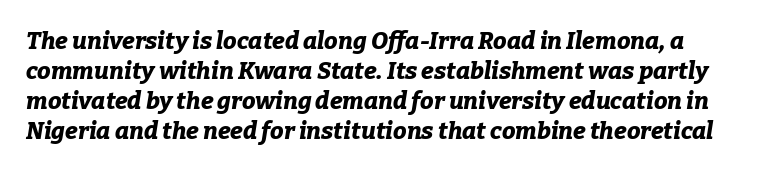
The image shows 24 px bold type, italic (leaning right); set normal line spacing (1.25x), normal letter spacing, not underlined.
